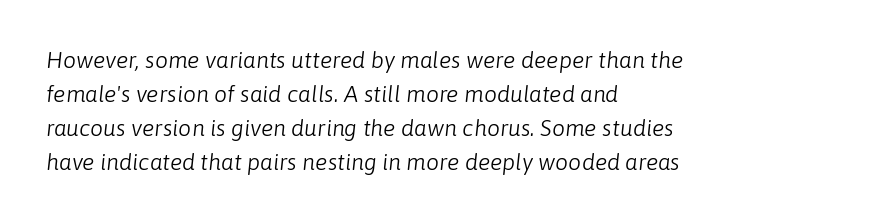
Q: Is the text bold? A: No.
Q: Is the text italic (slanted)? A: Yes, it leans right by about 6 degrees.
Q: Is the text underlined? A: No.
Q: How is the paragraph aligned? A: Left-aligned.
Q: Is the spacing between letters normal or unusually wide? A: Normal.
Q: Is the spacing between lines tight, normal or loose? A: Normal.
